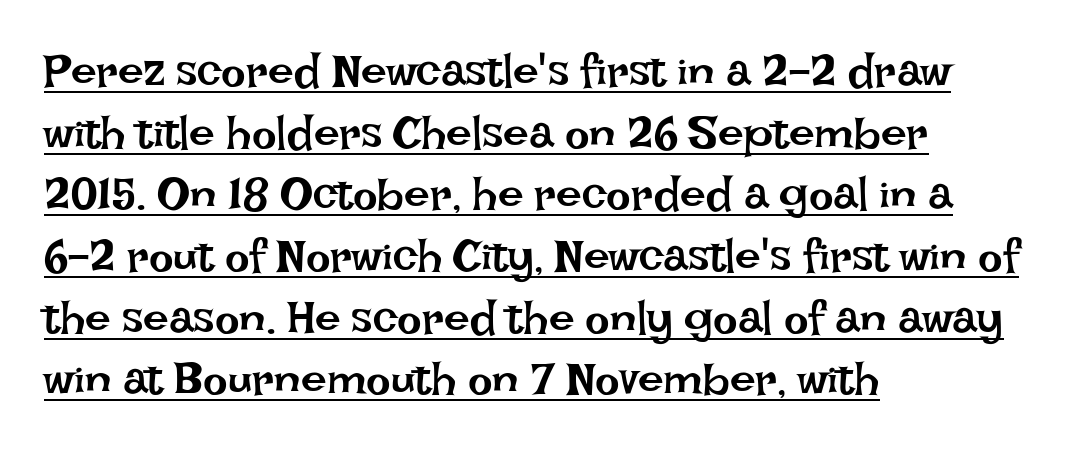
Varying glyph widths throughout — classic text-font behaviour. Italic: no, the glyphs are upright roman. The lines are quadded left. Words appear dense and cohesive because spacing is normal. If you measured baseline to baseline, you'd find a middling distance.
